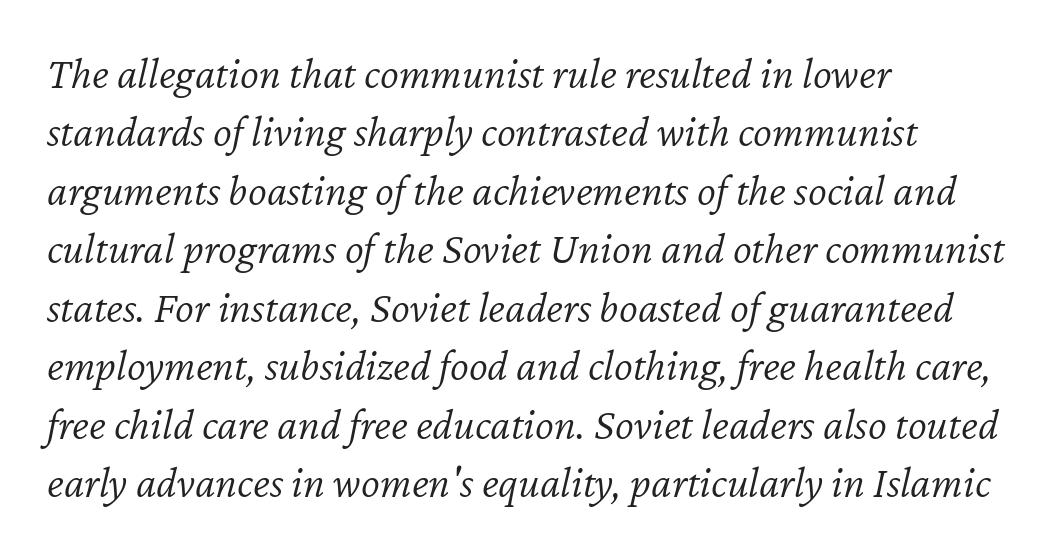
Q: Is the text bold? A: No.
Q: Is the text italic (slanted)? A: Yes, it leans right by about 12 degrees.
Q: Is the text underlined? A: No.
Q: How is the paragraph aligned? A: Left-aligned.
Q: Is the spacing between letters normal or unusually wide? A: Normal.
Q: Is the spacing between lines tight, normal or loose? A: Normal.
Q: Width (condensed, normal, or wide)? A: Normal.
Q: Stroke contrast? A: Low.
Q: x-height? A: Medium.
Q: Monospaced? A: No.
